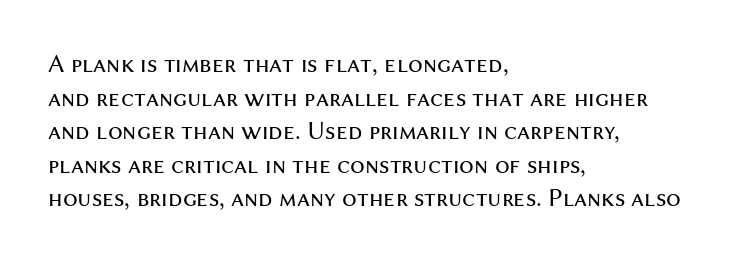
Q: Is the text bold? A: No.
Q: Is the text italic (slanted)? A: No, it is upright.
Q: Is the text underlined? A: No.
Q: How is the paragraph aligned? A: Left-aligned.
Q: Is the spacing between letters normal or unusually wide? A: Normal.
Q: Is the spacing between lines tight, normal or loose? A: Normal.
